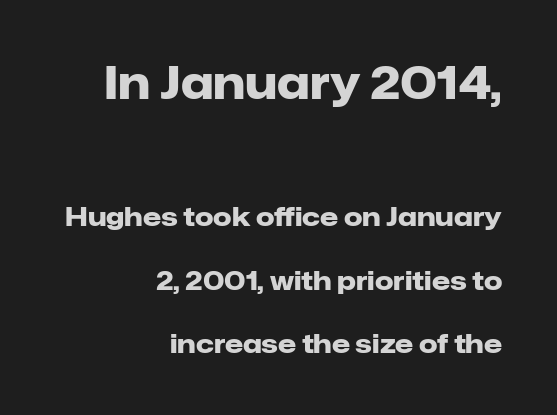
Caption: bold face, heavy strokes. Caption: upper text group enlarged, lower text group reduced. Rendered with straight, roman letterforms. The passage shown is not underscored anywhere. The tracking reads as untouched default to a designer's eye. Each letter's strokes conclude bluntly, with no projecting serifs.
